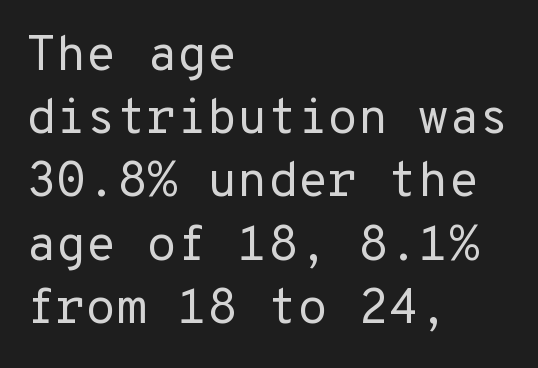
{"serif": "no", "italic": "no", "bold": "no", "weight": "regular", "width": "normal", "stroke_contrast": "low", "x_height": "medium", "underline": "no", "align": "left", "line_spacing": "normal", "line_spacing_ratio": 1.29, "letter_spacing": "normal", "letter_spacing_em": 0.0, "glyph_px": 49}
